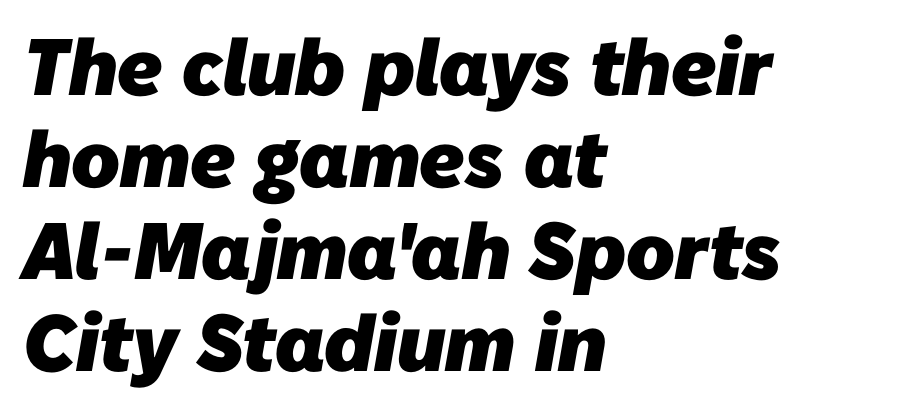
Each line starts at the same left margin while the right side varies. Spacing between characters is what you'd get straight out of the box. A clean baseline with only descenders dipping below it. Quick note: interline space is minimal. The rendering uses a bold face; every stroke is thick and dark. The letters advance in unequal steps, a hallmark of proportional type.
